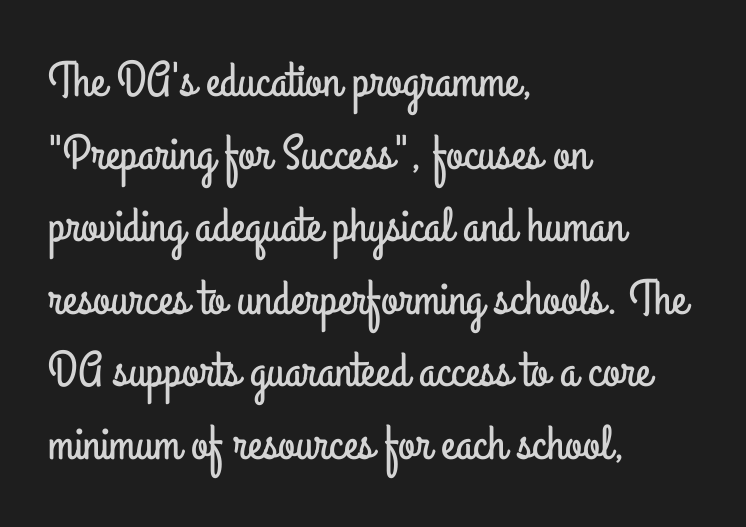
The image shows 49 px condensed sans-serif type, upright; set left-aligned, normal line spacing (1.48x), normal letter spacing, not underlined; low stroke contrast and a small x-height.
